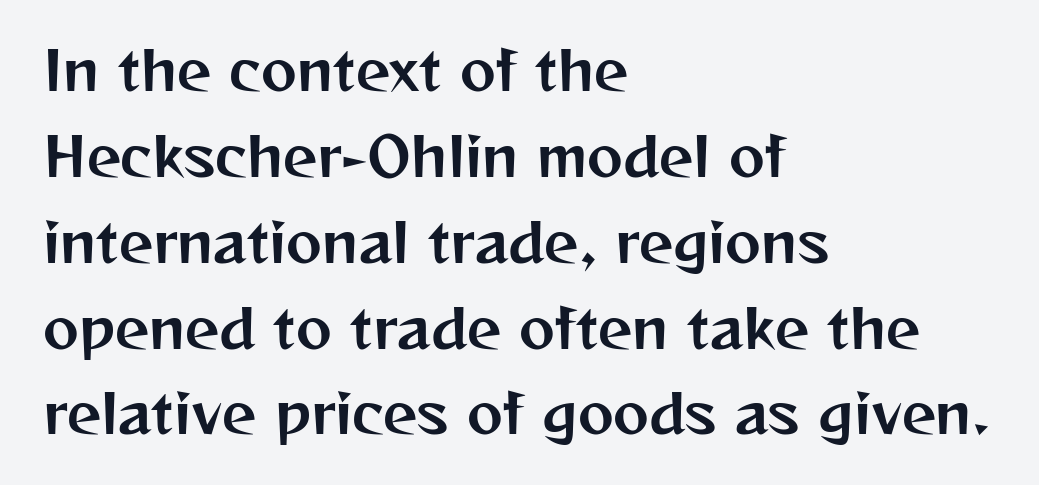
{"serif": "no", "italic": "no", "width": "normal", "stroke_contrast": "medium", "x_height": "medium", "monospaced": "no", "underline": "no", "align": "left", "line_spacing": "normal", "line_spacing_ratio": 1.59, "letter_spacing": "normal", "letter_spacing_em": 0.0, "glyph_px": 54}
